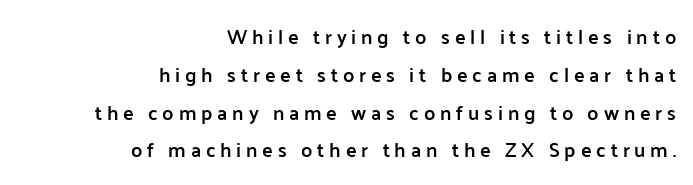
The image shows 20 px text type, upright; set right-aligned, line spacing 1.89x, unusually wide letter spacing (+0.24 em), not underlined.
